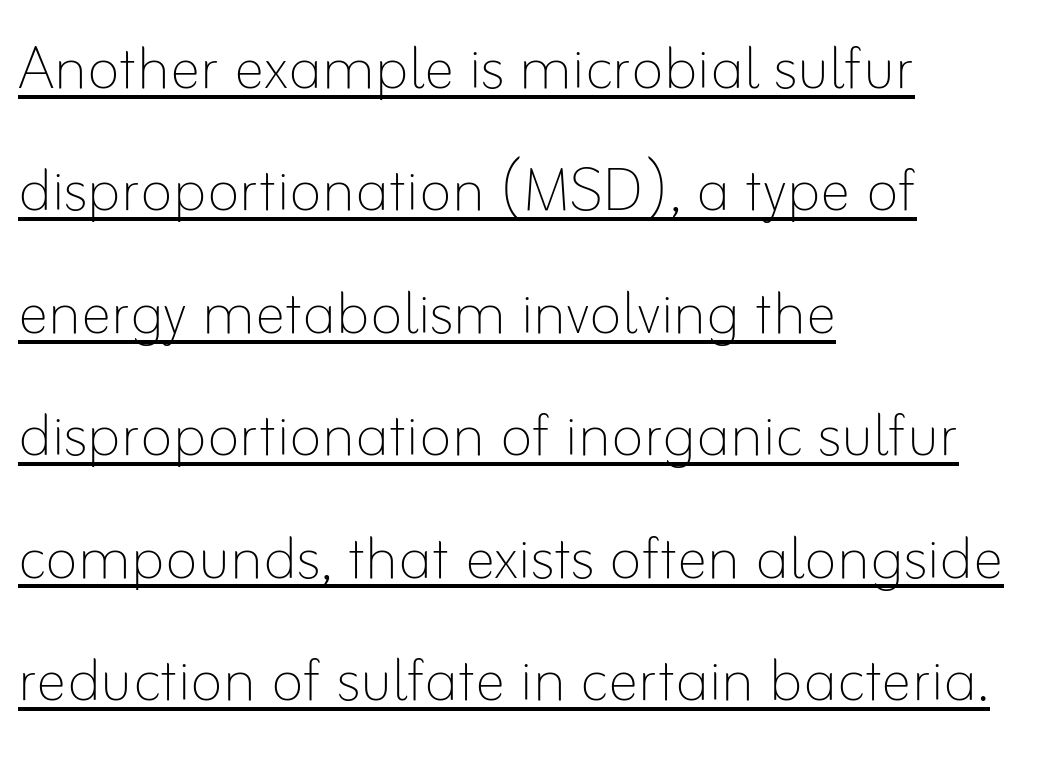
{"italic": "no", "bold": "no", "weight": "thin", "width": "normal", "stroke_contrast": "low", "x_height": "small", "monospaced": "no", "underline": "yes", "align": "left", "line_spacing": "normal", "line_spacing_ratio": 1.59, "letter_spacing": "normal", "letter_spacing_em": 0.0, "glyph_px": 77}
